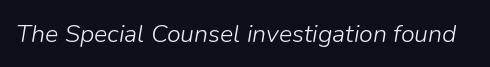
{"italic": "yes", "lean": "right", "slant_degrees": 9, "bold": "no", "underline": "no", "letter_spacing": "normal", "letter_spacing_em": 0.0, "glyph_px": 25}
